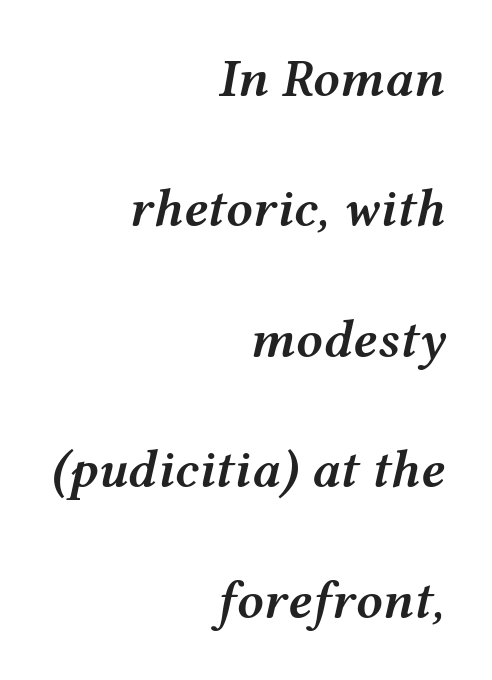
Q: Is the text bold? A: Semi-bold.
Q: Is the text italic (slanted)? A: Yes, it leans right by about 12 degrees.
Q: Is the text underlined? A: No.
Q: How is the paragraph aligned? A: Right-aligned.
Q: Is the spacing between letters normal or unusually wide? A: Normal.
Q: Is the spacing between lines tight, normal or loose? A: Loose.
Q: Width (condensed, normal, or wide)? A: Wide.
Q: Stroke contrast? A: Medium.
Q: x-height? A: Medium.
Q: Monospaced? A: No.
